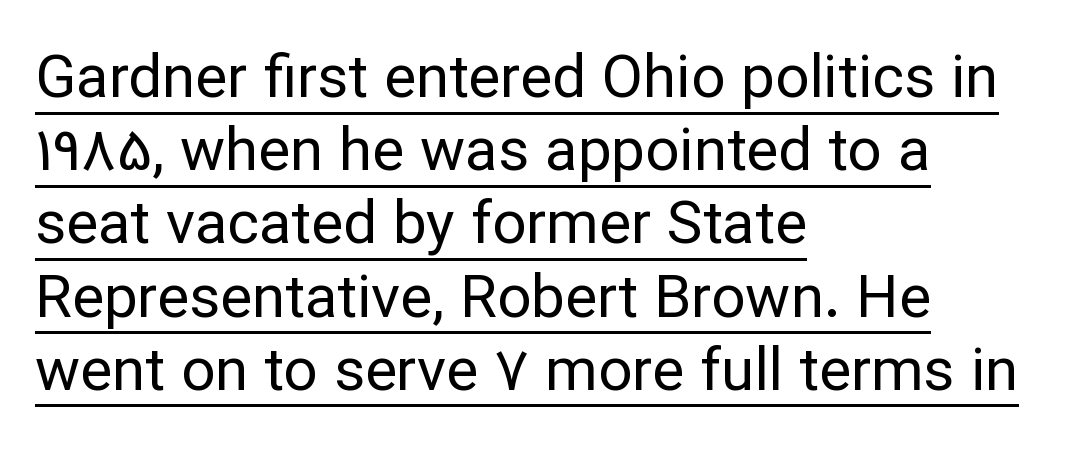
Q: Is the text bold? A: No.
Q: Is the text italic (slanted)? A: No, it is upright.
Q: Is the typeface a serif or a sans-serif typeface? A: Sans-serif.
Q: Is the text underlined? A: Yes.
Q: How is the paragraph aligned? A: Left-aligned.
Q: Is the spacing between letters normal or unusually wide? A: Normal.
Q: Width (condensed, normal, or wide)? A: Normal.
Q: Stroke contrast? A: Low.
Q: x-height? A: Medium.
Q: Monospaced? A: No.
